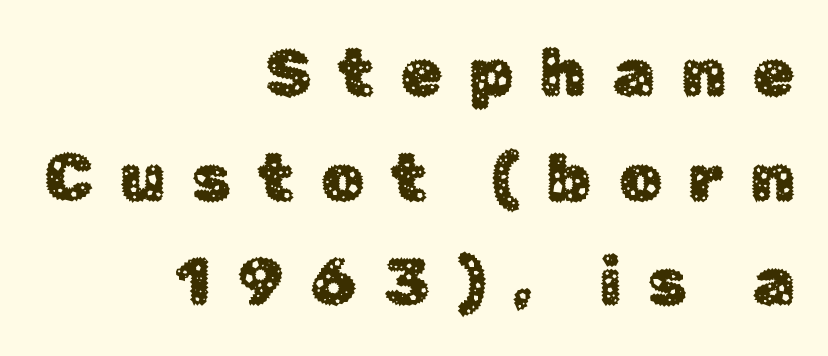
{"serif": "no", "italic": "no", "width": "normal", "stroke_contrast": "low", "x_height": "medium", "monospaced": "no", "underline": "no", "align": "right", "line_spacing": "normal", "line_spacing_ratio": 1.56, "letter_spacing": "wide", "letter_spacing_em": 0.4, "glyph_px": 67}
